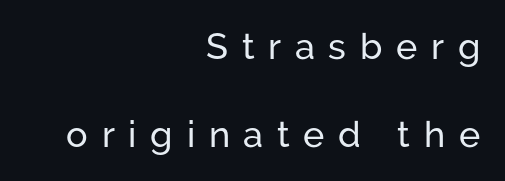
The image shows 36 px sans-serif type, upright; set right-aligned, loose line spacing (2.44x), unusually wide letter spacing (+0.38 em), not underlined; low stroke contrast and a medium x-height.
